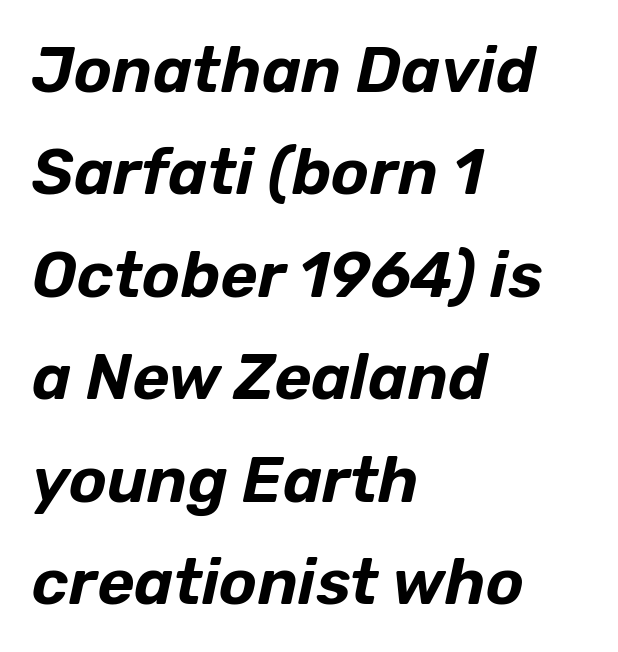
Vertically, the passage feels balanced, rows spaced as you'd expect. Is the letter spacing exaggerated? No — it looks like the ordinary default. The face used here has a pronounced slope to its letters. A classic flush-left, rag-right setting is used for this passage. The passage shown is typed in a proportional face where columns would drift.
